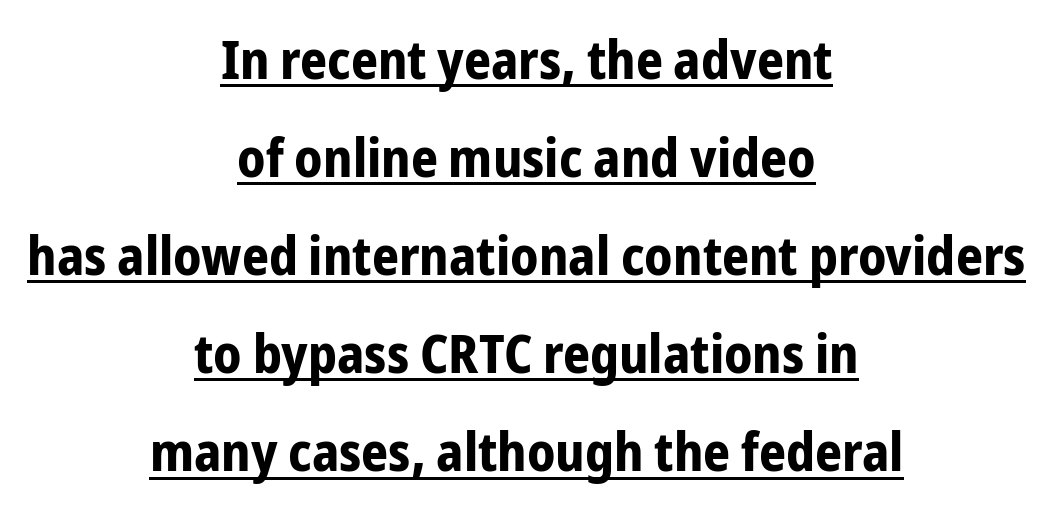
Q: Is the text bold? A: Yes.
Q: Is the text italic (slanted)? A: No, it is upright.
Q: Is the typeface a serif or a sans-serif typeface? A: Sans-serif.
Q: Is the text underlined? A: Yes.
Q: How is the paragraph aligned? A: Centered.
Q: Is the spacing between letters normal or unusually wide? A: Normal.
Q: Width (condensed, normal, or wide)? A: Condensed.
Q: Stroke contrast? A: Low.
Q: x-height? A: Medium.
Q: Monospaced? A: No.
